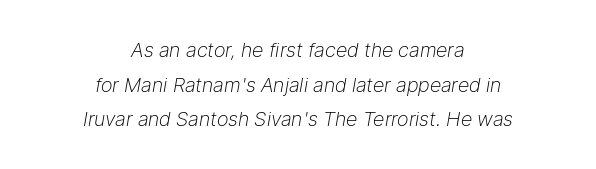
Q: Is the text bold? A: No.
Q: Is the text italic (slanted)? A: Yes, it leans right by about 9 degrees.
Q: Is the text underlined? A: No.
Q: How is the paragraph aligned? A: Centered.
Q: Is the spacing between letters normal or unusually wide? A: Normal.
